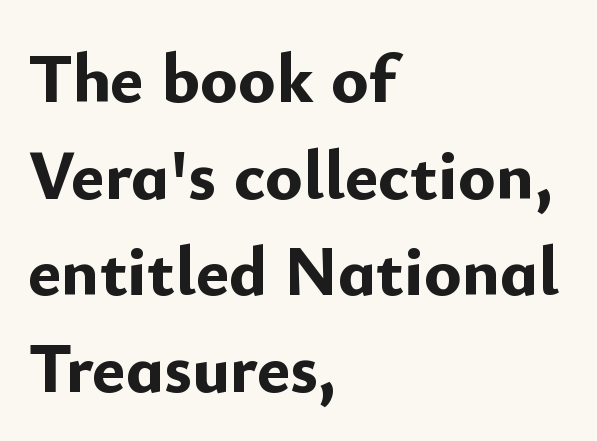
Q: Is the text bold? A: Yes.
Q: Is the text italic (slanted)? A: No, it is upright.
Q: Is the typeface a serif or a sans-serif typeface? A: Sans-serif.
Q: Is the text underlined? A: No.
Q: How is the paragraph aligned? A: Left-aligned.
Q: Is the spacing between letters normal or unusually wide? A: Normal.
Q: Is the spacing between lines tight, normal or loose? A: Normal.
Q: Width (condensed, normal, or wide)? A: Normal.
Q: Stroke contrast? A: Low.
Q: x-height? A: Small.
Q: Monospaced? A: No.
